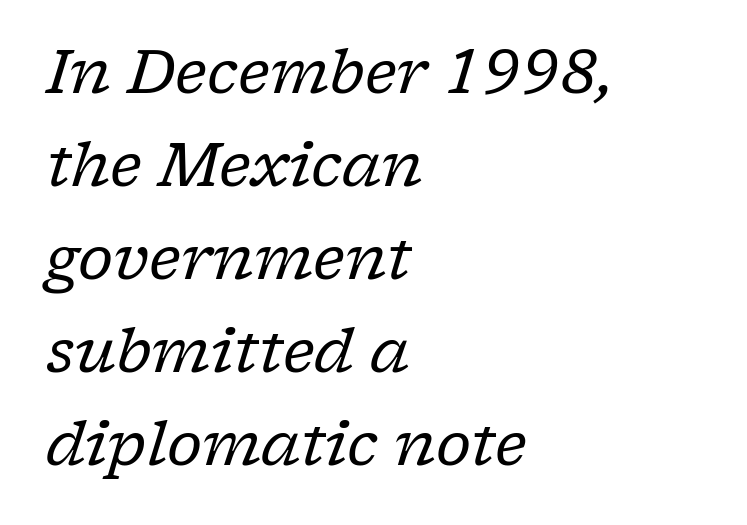
The ragged edge is on the right, which tells us the setting is flush left. Note: serifs present on the glyphs. Observe the lean: these are italic letterforms. Nothing unusual about the tracking: characters are spaced as the font intends.
